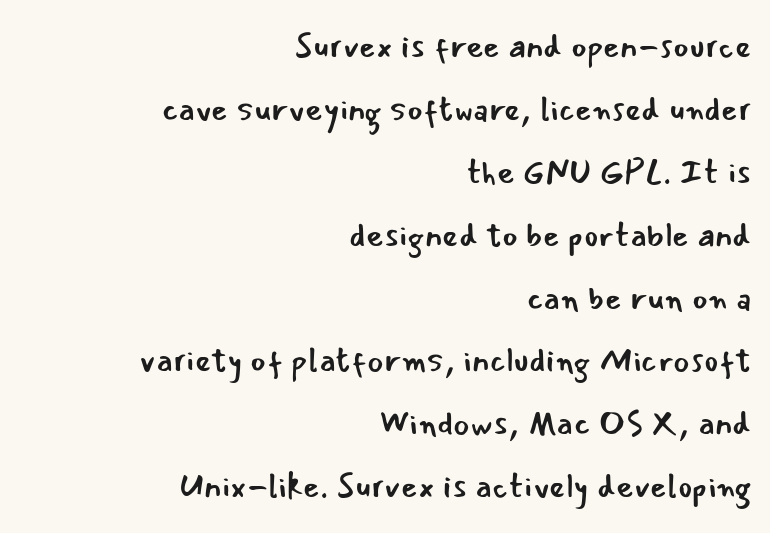
The image shows 34 px regular-weight sans-serif type, upright; set right-aligned, line spacing 1.85x, normal letter spacing, not underlined; low stroke contrast and a small x-height.
